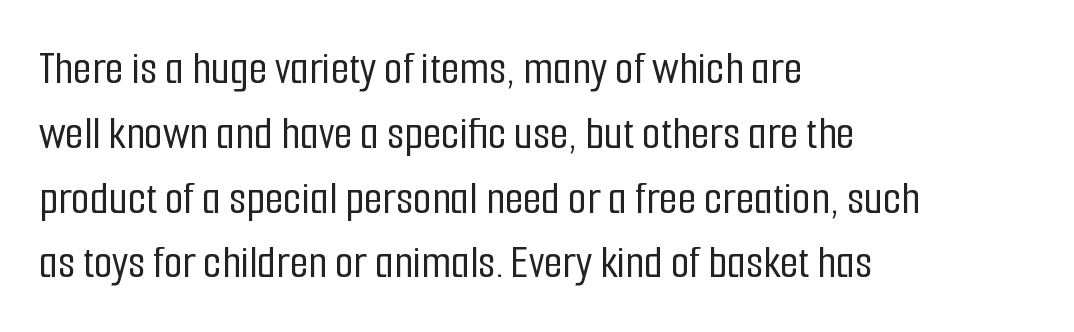
There is no visible air inserted between adjacent glyphs. The space between consecutive lines is moderate. Spacing verdict: proportional, widths tailored to each character. Do the letters lean? They stand straight. Note: no serifs on the glyphs.
